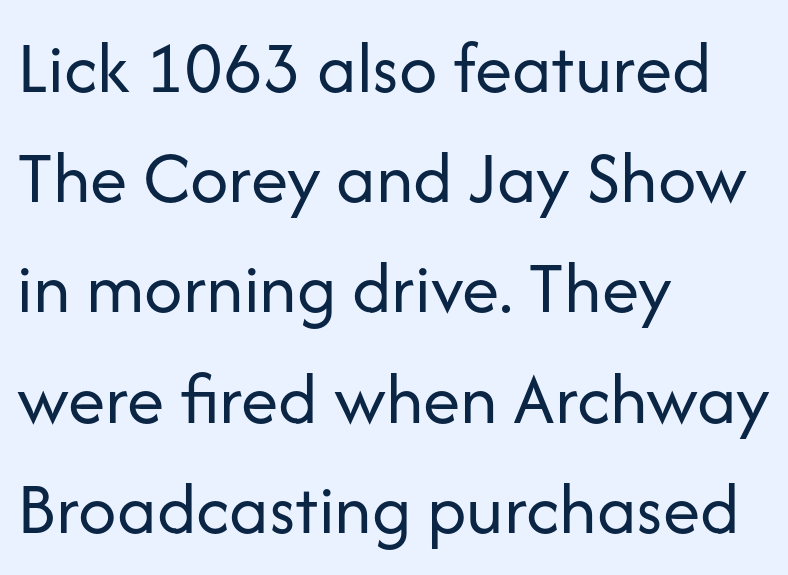
The image shows 75 px regular-weight sans-serif type, upright; set left-aligned, normal line spacing (1.47x), normal letter spacing, not underlined; low stroke contrast and a medium x-height.
